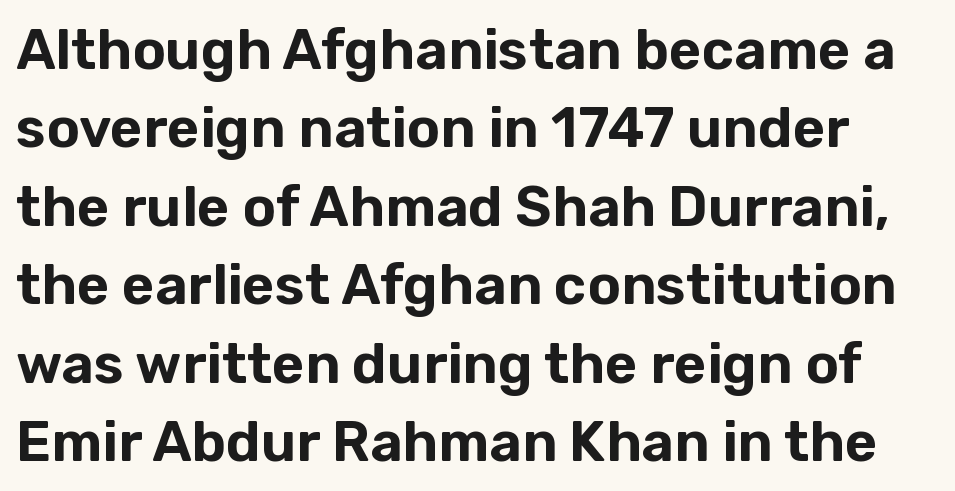
Q: Is the text italic (slanted)? A: No, it is upright.
Q: Is the typeface a serif or a sans-serif typeface? A: Sans-serif.
Q: Is the text underlined? A: No.
Q: Is the spacing between letters normal or unusually wide? A: Normal.
Q: Is the spacing between lines tight, normal or loose? A: Normal.
Q: Width (condensed, normal, or wide)? A: Normal.
Q: Stroke contrast? A: Low.
Q: x-height? A: Medium.
Q: Monospaced? A: No.
